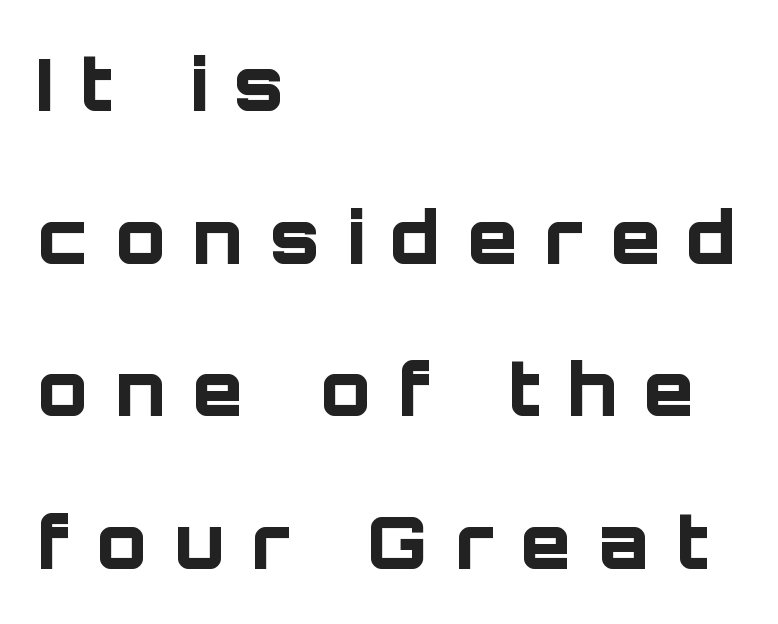
Q: Is the text bold? A: Yes.
Q: Is the text italic (slanted)? A: No, it is upright.
Q: Is the typeface a serif or a sans-serif typeface? A: Sans-serif.
Q: Is the text underlined? A: No.
Q: How is the paragraph aligned? A: Left-aligned.
Q: Is the spacing between letters normal or unusually wide? A: Unusually wide.
Q: Is the spacing between lines tight, normal or loose? A: Loose.
Q: Width (condensed, normal, or wide)? A: Normal.
Q: Stroke contrast? A: Low.
Q: x-height? A: Large.
Q: Monospaced? A: No.
